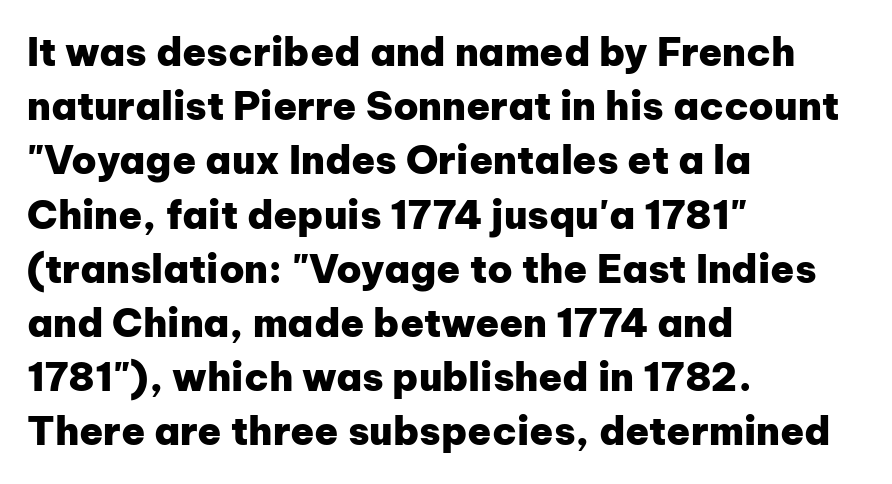
The image shows 39 px heavy sans-serif type, upright; set left-aligned, normal line spacing (1.39x), normal letter spacing, not underlined; low stroke contrast and a medium x-height.
